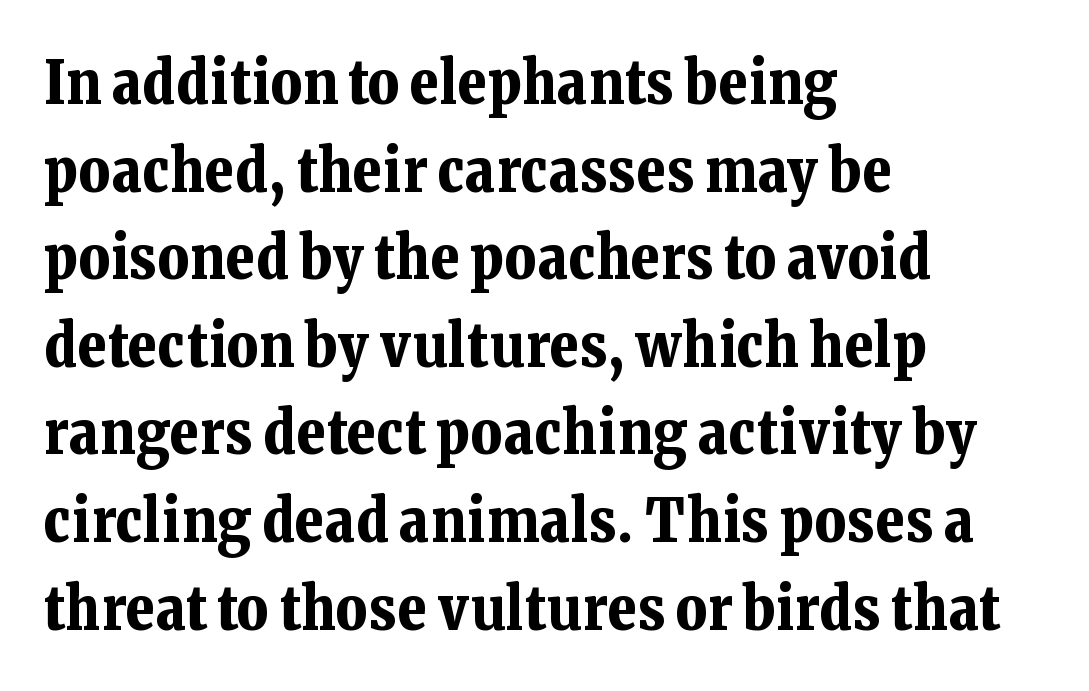
{"serif": "yes", "italic": "no", "bold": "yes", "weight": "bold", "width": "normal", "stroke_contrast": "low", "x_height": "medium", "monospaced": "no", "underline": "no", "align": "left", "line_spacing": "normal", "line_spacing_ratio": 1.46, "letter_spacing": "normal", "letter_spacing_em": 0.0, "glyph_px": 60}
